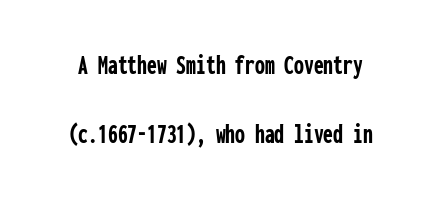
Q: Is the text bold? A: Yes.
Q: Is the text italic (slanted)? A: No, it is upright.
Q: Is the typeface a serif or a sans-serif typeface? A: Sans-serif.
Q: Is the text underlined? A: No.
Q: Is the spacing between letters normal or unusually wide? A: Normal.
Q: Is the spacing between lines tight, normal or loose? A: Loose.
Q: Width (condensed, normal, or wide)? A: Condensed.
Q: Stroke contrast? A: Low.
Q: x-height? A: Medium.
Q: Monospaced? A: Yes.
